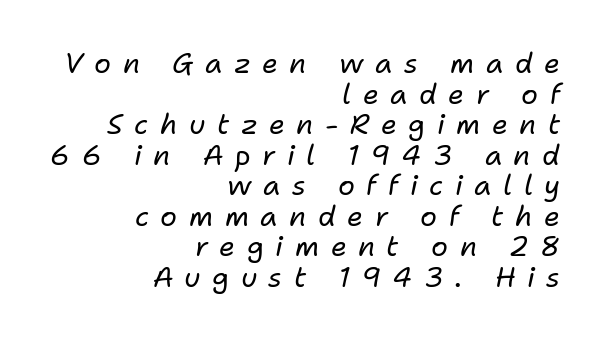
{"italic": "yes", "lean": "right", "slant_degrees": 11, "bold": "no", "weight": "regular", "width": "normal", "stroke_contrast": "low", "x_height": "medium", "monospaced": "no", "underline": "no", "align": "right", "line_spacing": "tight", "line_spacing_ratio": 1.09, "letter_spacing": "wide", "letter_spacing_em": 0.41, "glyph_px": 28}
